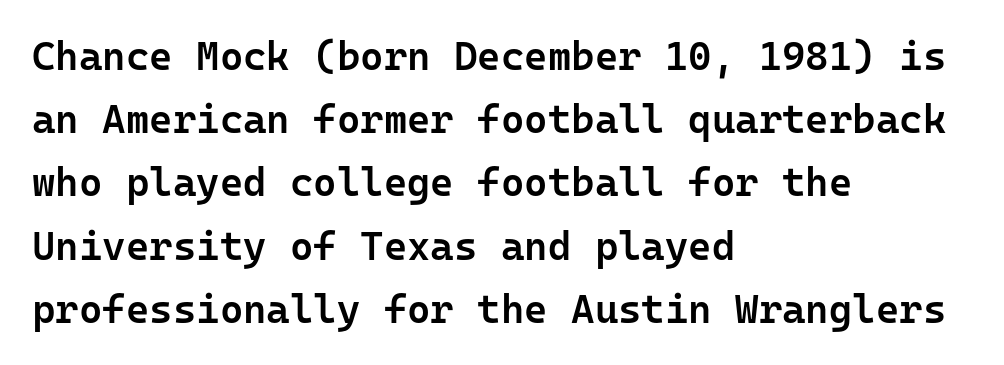
The image shows 40 px semibold sans-serif type, upright, monospaced; set left-aligned, normal line spacing (1.58x), normal letter spacing, not underlined; low stroke contrast and a medium x-height.
